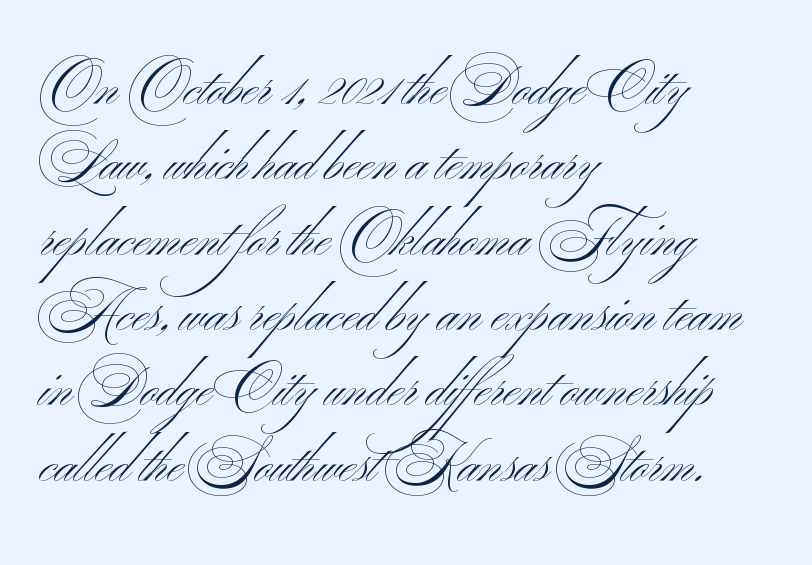
{"serif": "no", "bold": "no", "weight": "light", "width": "wide", "stroke_contrast": "medium", "x_height": "small", "monospaced": "no", "underline": "no", "align": "left", "line_spacing": "normal", "line_spacing_ratio": 1.37, "letter_spacing": "normal", "letter_spacing_em": 0.0, "glyph_px": 55}
